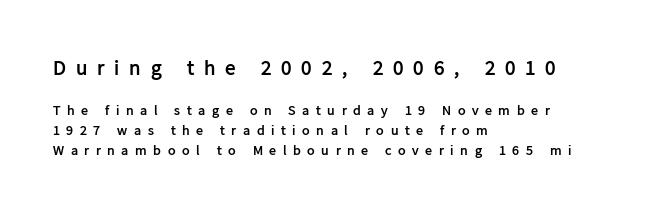
Q: Is the text bold? A: Yes.
Q: Is the text italic (slanted)? A: No, it is upright.
Q: Is the text underlined? A: No.
Q: How is the paragraph aligned? A: Left-aligned.
Q: Is the spacing between letters normal or unusually wide? A: Unusually wide.
Q: Is the spacing between lines tight, normal or loose? A: Normal.
Q: Which block of text is set in a larger size, the first (top) or the second (bottom)? A: The first (top) one.
